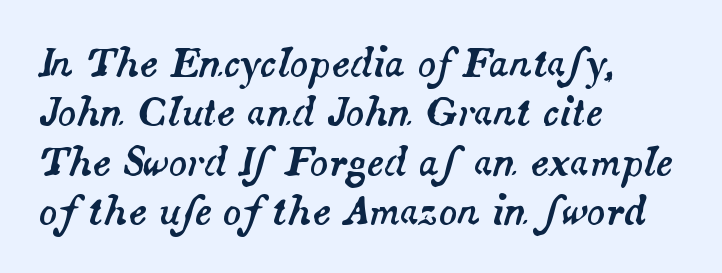
Q: Is the text italic (slanted)? A: Yes, it leans right by about 14 degrees.
Q: Is the text underlined? A: No.
Q: How is the paragraph aligned? A: Left-aligned.
Q: Is the spacing between letters normal or unusually wide? A: Normal.
Q: Is the spacing between lines tight, normal or loose? A: Normal.
Q: Width (condensed, normal, or wide)? A: Normal.
Q: Stroke contrast? A: Medium.
Q: x-height? A: Small.
Q: Monospaced? A: No.
